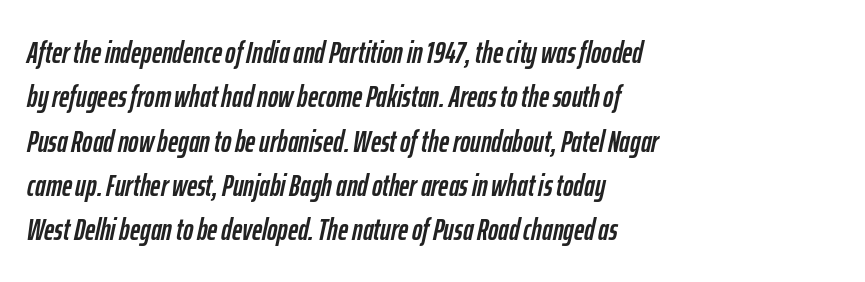
{"italic": "yes", "lean": "right", "slant_degrees": 12, "width": "condensed", "stroke_contrast": "low", "x_height": "medium", "monospaced": "no", "underline": "no", "align": "left", "line_spacing": "normal", "line_spacing_ratio": 1.43, "letter_spacing": "normal", "letter_spacing_em": 0.0, "glyph_px": 31}
